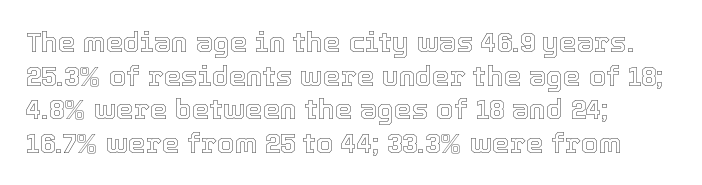
Q: Is the text italic (slanted)? A: No, it is upright.
Q: Is the text underlined? A: No.
Q: How is the paragraph aligned? A: Left-aligned.
Q: Is the spacing between letters normal or unusually wide? A: Normal.
Q: Width (condensed, normal, or wide)? A: Normal.
Q: x-height? A: Medium.
Q: Monospaced? A: No.
